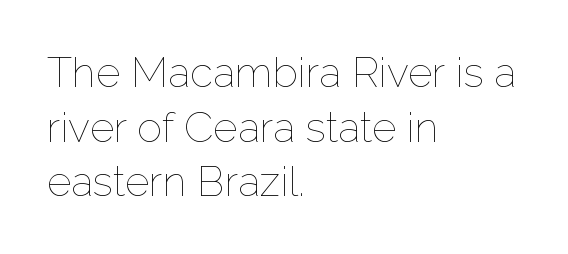
The image shows 42 px thin type, upright; set left-aligned, normal line spacing (1.3x), normal letter spacing, not underlined; low stroke contrast and a medium x-height.
